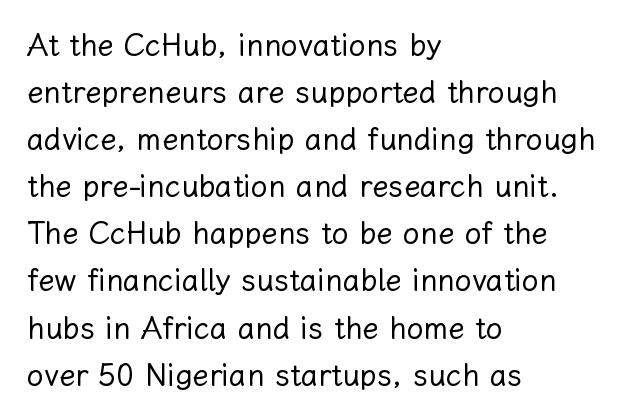
The image shows 30 px regular-weight type, upright; set left-aligned, normal line spacing (1.57x), normal letter spacing, not underlined; low stroke contrast and a medium x-height.
